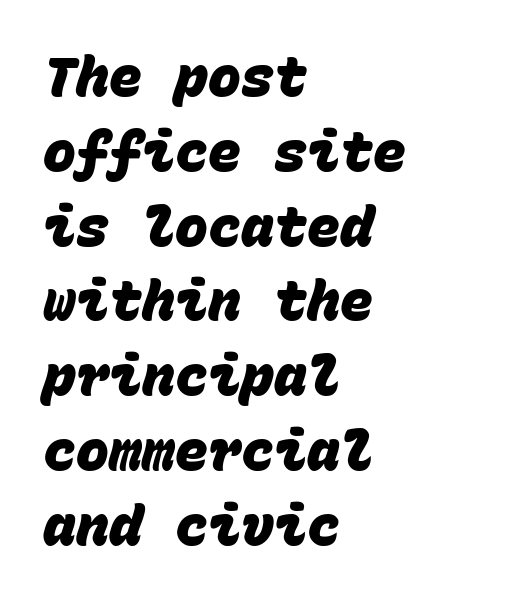
Successive baselines arrive at the customary interval. On the weight axis this lands at bold, roughly 700. The face used here is monospaced, like something from a code editor. Nobody drew a line under any word here. This rendering leaves character spacing at its baseline value.
